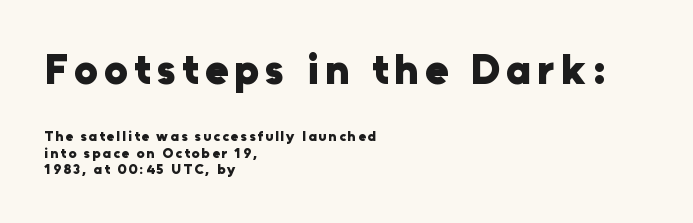
{"serif": "no", "italic": "no", "bold": "yes", "weight": "heavy", "width": "normal", "stroke_contrast": "low", "x_height": "medium", "monospaced": "no", "underline": "no", "align": "left", "line_spacing_ratio": 1.18, "larger_block": "first", "size_ratio": 3.0, "glyph_px": 42}
